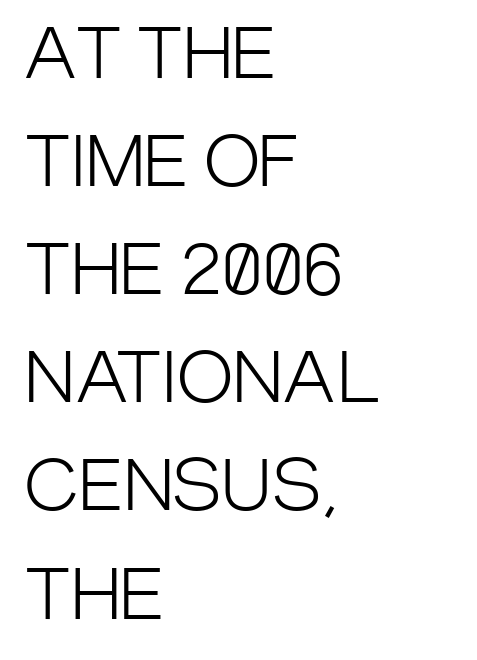
{"serif": "no", "italic": "no", "bold": "no", "weight": "light", "width": "condensed", "stroke_contrast": "low", "x_height": "large", "monospaced": "no", "underline": "no", "align": "left", "line_spacing": "normal", "line_spacing_ratio": 1.59, "letter_spacing": "normal", "letter_spacing_em": 0.0, "glyph_px": 68}
